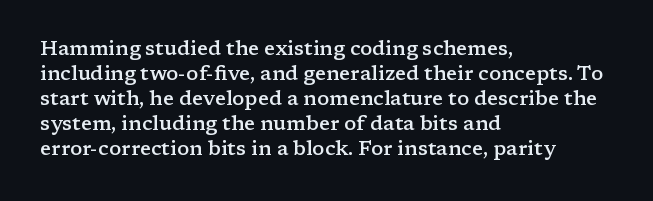
Q: Is the text bold? A: Semi-bold.
Q: Is the text italic (slanted)? A: No, it is upright.
Q: Is the text underlined? A: No.
Q: How is the paragraph aligned? A: Left-aligned.
Q: Is the spacing between letters normal or unusually wide? A: Normal.
Q: Is the spacing between lines tight, normal or loose? A: Normal.
